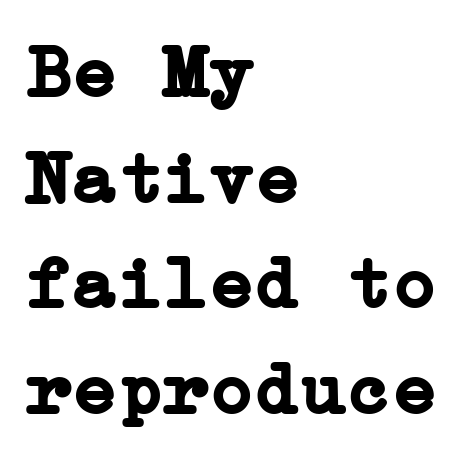
{"serif": "yes", "italic": "no", "bold": "yes", "weight": "semibold", "width": "normal", "stroke_contrast": "low", "x_height": "medium", "underline": "no", "align": "left", "line_spacing": "normal", "line_spacing_ratio": 1.39, "letter_spacing": "normal", "letter_spacing_em": 0.0, "glyph_px": 76}
